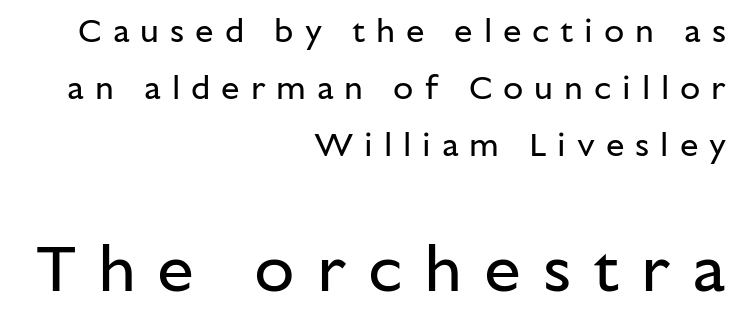
Beneath every word, the page is bare. You could only call the tracking loose — the letters float apart. The face used here is proportionally spaced, like ordinary book or web type. The specimen reads as upright at a glance.
